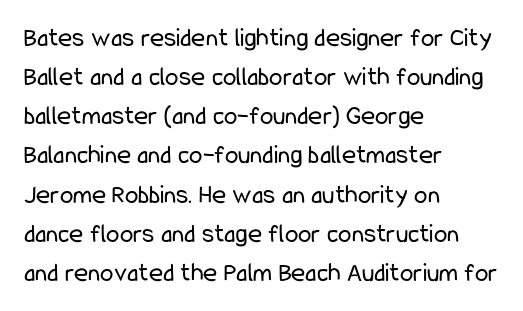
Default kerning and tracking; the words read as compact shapes. No heavy texture on the line: the type isn't bold. A roman cut, with each character standing at attention. Notice how the passage keeps a crisp vertical edge on the left only. Bare-footed words on every line.
